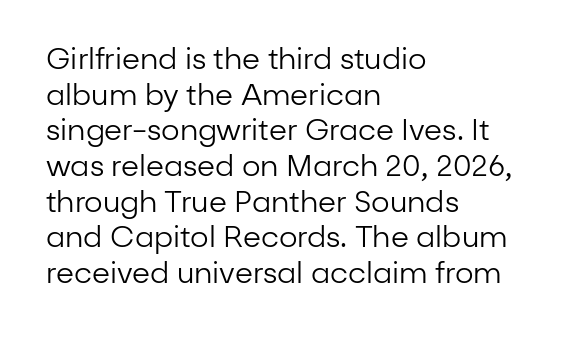
The image shows 29 px regular-weight sans-serif type, upright; set left-aligned, line spacing 1.23x, normal letter spacing, not underlined; low stroke contrast and a medium x-height.
